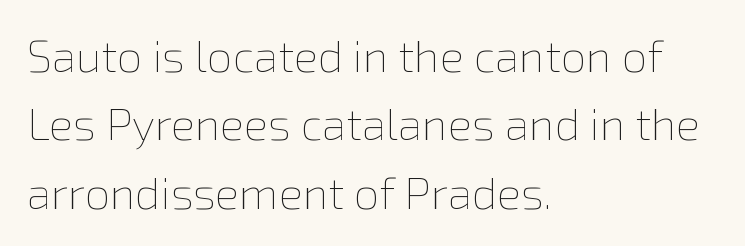
Q: Is the text bold? A: No.
Q: Is the text italic (slanted)? A: No, it is upright.
Q: Is the text underlined? A: No.
Q: How is the paragraph aligned? A: Left-aligned.
Q: Is the spacing between letters normal or unusually wide? A: Normal.
Q: Is the spacing between lines tight, normal or loose? A: Normal.
Q: Width (condensed, normal, or wide)? A: Normal.
Q: Stroke contrast? A: Low.
Q: x-height? A: Medium.
Q: Monospaced? A: No.
